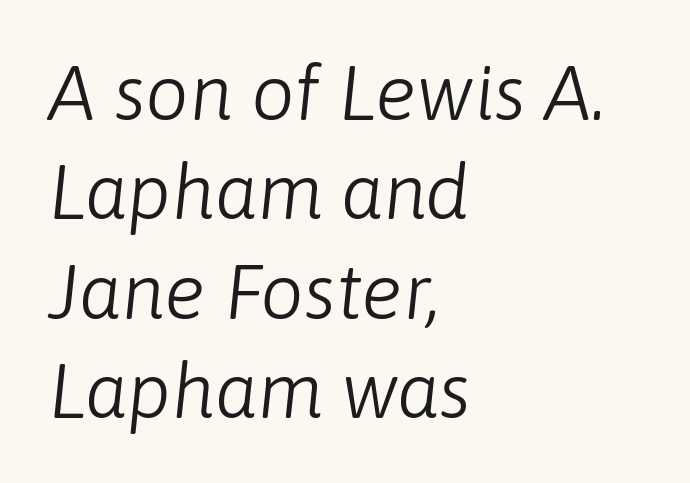
Q: Is the text bold? A: No.
Q: Is the text italic (slanted)? A: Yes, it leans right by about 6 degrees.
Q: Is the text underlined? A: No.
Q: How is the paragraph aligned? A: Left-aligned.
Q: Is the spacing between letters normal or unusually wide? A: Normal.
Q: Is the spacing between lines tight, normal or loose? A: Normal.
Q: Width (condensed, normal, or wide)? A: Normal.
Q: Stroke contrast? A: Low.
Q: x-height? A: Medium.
Q: Monospaced? A: No.
